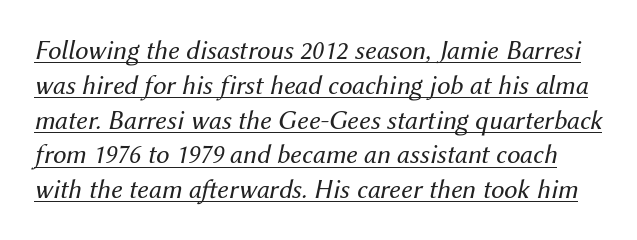
Q: Is the text bold? A: No.
Q: Is the text italic (slanted)? A: Yes, it leans right by about 12 degrees.
Q: Is the text underlined? A: Yes.
Q: Is the spacing between letters normal or unusually wide? A: Normal.
Q: Is the spacing between lines tight, normal or loose? A: Normal.
